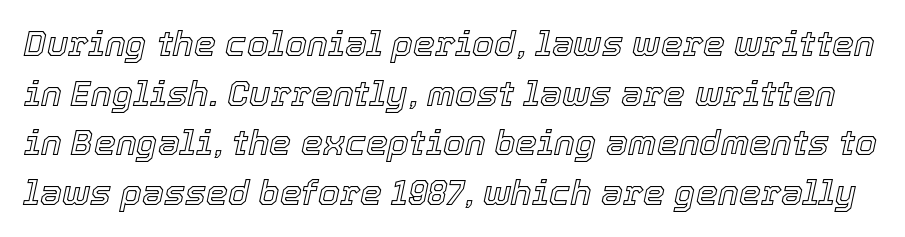
Q: Is the text italic (slanted)? A: Yes, it leans right by about 12 degrees.
Q: Is the text underlined? A: No.
Q: Is the spacing between letters normal or unusually wide? A: Normal.
Q: Is the spacing between lines tight, normal or loose? A: Normal.
Q: Width (condensed, normal, or wide)? A: Normal.
Q: x-height? A: Medium.
Q: Monospaced? A: No.
